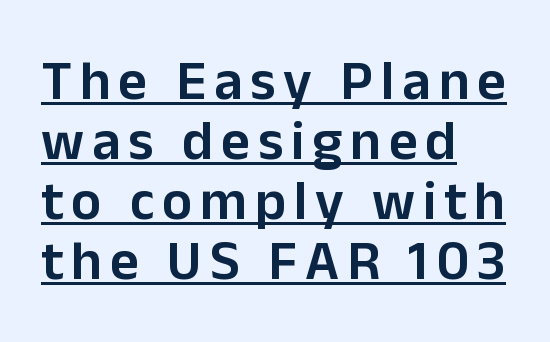
The image shows 56 px semibold sans-serif type, upright; set left-aligned, tight line spacing (1.07x), underlined; low stroke contrast and a medium x-height.
